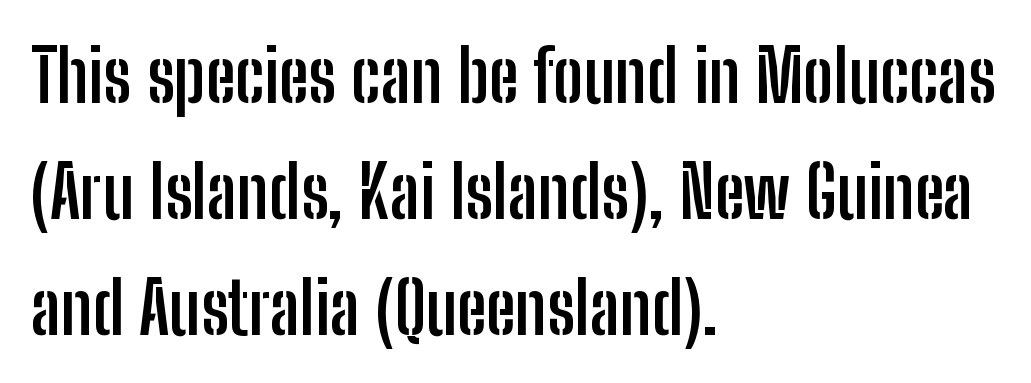
The image shows 73 px semibold, condensed sans-serif type, upright; set left-aligned, normal line spacing (1.59x), normal letter spacing, not underlined; low stroke contrast and a medium x-height.
